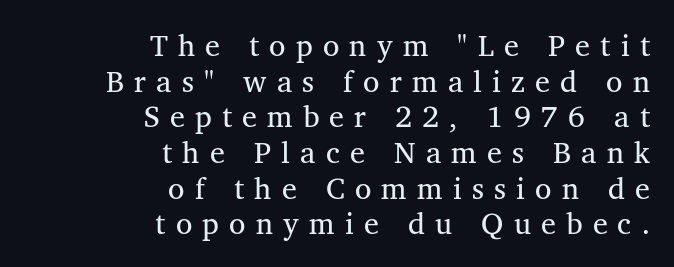
In terms of letterform style, serifs are clearly present. Caption: multi-line text, flush right, ragged left. Descenders hang freely into open space. Do the letters lean? They stand straight.
